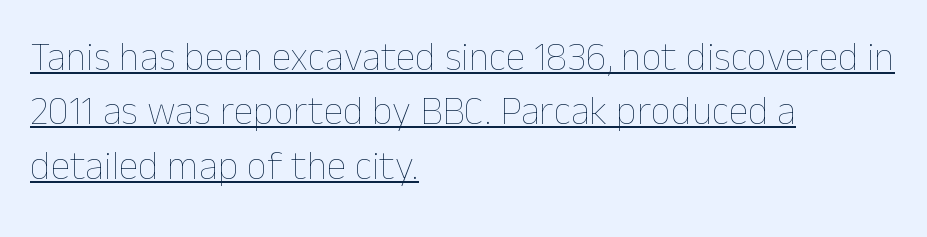
{"italic": "no", "bold": "no", "weight": "thin", "width": "normal", "stroke_contrast": "low", "x_height": "medium", "monospaced": "no", "underline": "yes", "align": "left", "line_spacing": "normal", "line_spacing_ratio": 1.36, "letter_spacing": "normal", "letter_spacing_em": 0.0, "glyph_px": 40}
